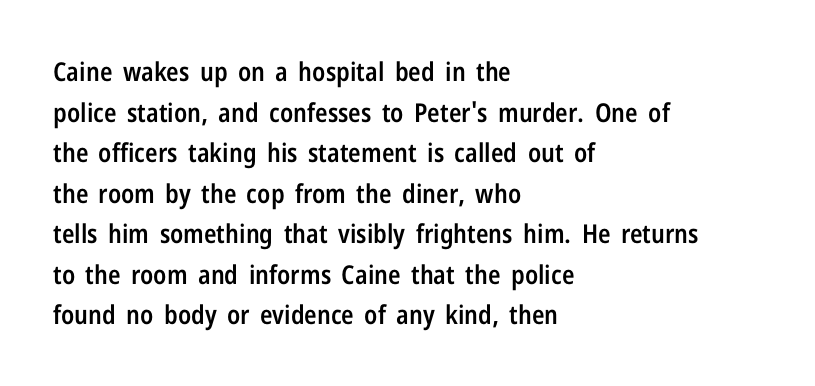
Q: Is the text bold? A: Semi-bold.
Q: Is the text italic (slanted)? A: No, it is upright.
Q: Is the text underlined? A: No.
Q: How is the paragraph aligned? A: Left-aligned.
Q: Is the spacing between letters normal or unusually wide? A: Normal.
Q: Is the spacing between lines tight, normal or loose? A: Normal.
